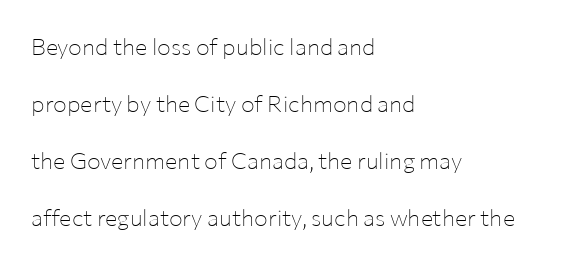
{"italic": "no", "bold": "no", "underline": "no", "align": "left", "line_spacing": "loose", "line_spacing_ratio": 2.48, "letter_spacing": "normal", "letter_spacing_em": 0.0, "glyph_px": 23}
